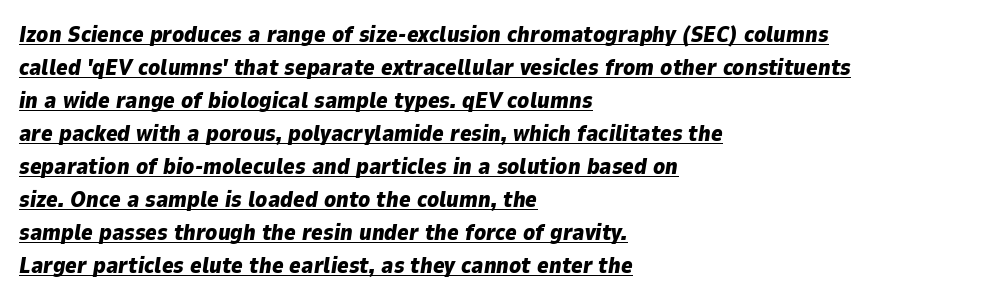
Each line starts at the same left margin while the right side varies. What's the leading like? Ordinary, nothing unusual. Looking at the ascenders, they clearly lean. Heavy, bold letterforms.
